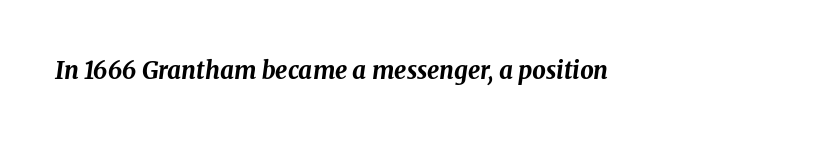
Q: Is the text bold? A: Yes.
Q: Is the text italic (slanted)? A: Yes, it leans right by about 8 degrees.
Q: Is the text underlined? A: No.
Q: Is the spacing between letters normal or unusually wide? A: Normal.
